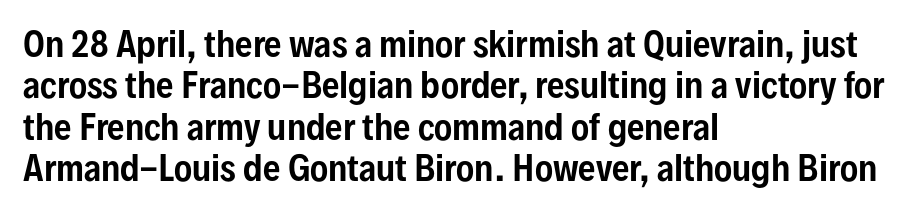
A typesetter would mark this as roman, not italic. Honestly, the letter spacing is just normal — you wouldn't notice it. A sans-serif font was chosen for this passage. Character widths vary here, with narrow letters taking less room than wide ones.
